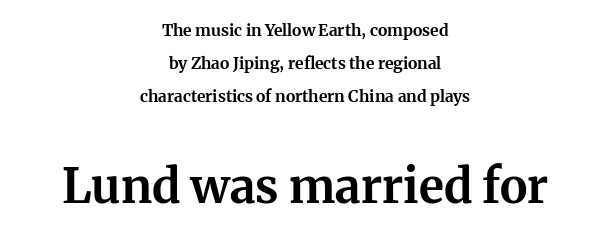
The image shows 47 px bold serif type, upright; set centered, loose line spacing (2.05x), normal letter spacing, not underlined; the second (bottom) block is 2.94x larger; medium stroke contrast and a medium x-height.
